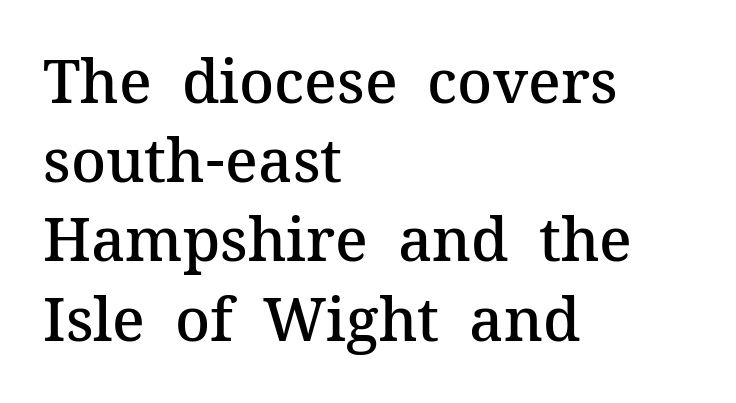
Nobody drew a line under any word here. You could not count columns in this text — the font is proportionally spaced. Summary of weight: moderately heavy, a semibold. Here the glyphs are tracked normally, forming tight word shapes. What kind of face is this? One with serifs. The rag falls on the right side of this text block.
